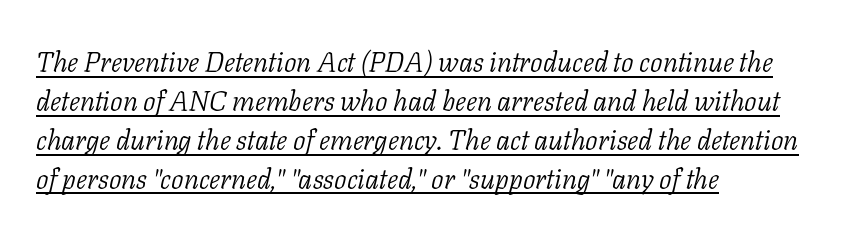
Students, observe: this is what conventionally led text looks like. You can see a thin bar hugging the bottom of the glyphs. The face used here is proportionally spaced, like ordinary book or web type. When letters slant like this, we call the style italic. Nothing unusual about the tracking: characters are spaced as the font intends. Look at the bottom of the vertical strokes: they flare into serifs here.
